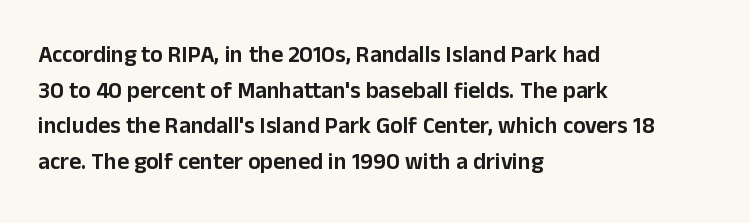
Q: Is the text italic (slanted)? A: No, it is upright.
Q: Is the text underlined? A: No.
Q: How is the paragraph aligned? A: Left-aligned.
Q: Is the spacing between letters normal or unusually wide? A: Normal.
Q: Is the spacing between lines tight, normal or loose? A: Normal.
